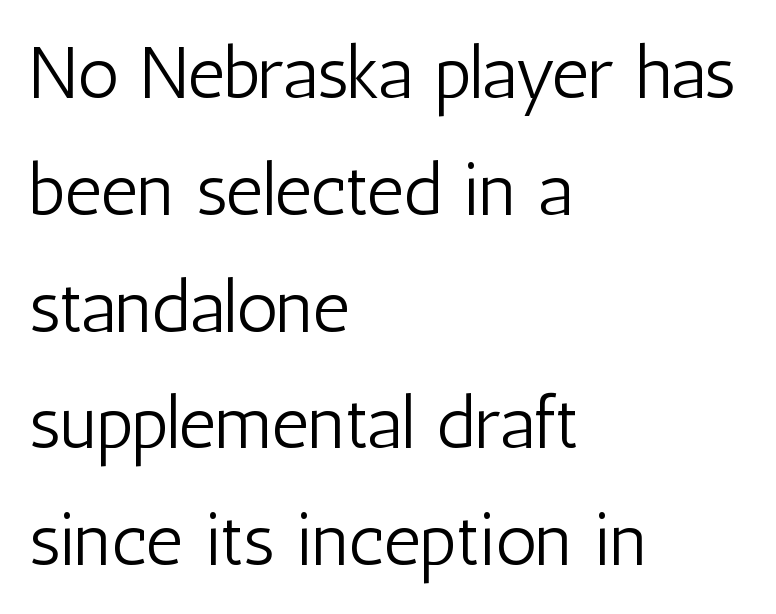
Q: Is the text bold? A: No.
Q: Is the text italic (slanted)? A: No, it is upright.
Q: Is the typeface a serif or a sans-serif typeface? A: Sans-serif.
Q: Is the text underlined? A: No.
Q: How is the paragraph aligned? A: Left-aligned.
Q: Is the spacing between letters normal or unusually wide? A: Normal.
Q: Is the spacing between lines tight, normal or loose? A: Normal.
Q: Width (condensed, normal, or wide)? A: Condensed.
Q: Stroke contrast? A: Low.
Q: x-height? A: Medium.
Q: Monospaced? A: No.
